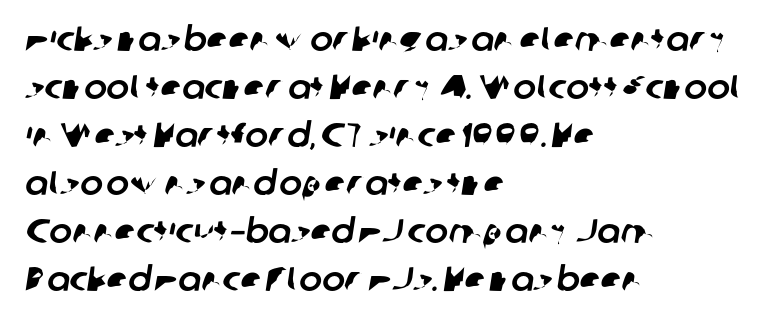
Q: Is the typeface a serif or a sans-serif typeface? A: Sans-serif.
Q: Is the text underlined? A: No.
Q: How is the paragraph aligned? A: Left-aligned.
Q: Is the spacing between letters normal or unusually wide? A: Normal.
Q: Is the spacing between lines tight, normal or loose? A: Normal.
Q: Width (condensed, normal, or wide)? A: Normal.
Q: Stroke contrast? A: Low.
Q: x-height? A: Medium.
Q: Monospaced? A: No.
